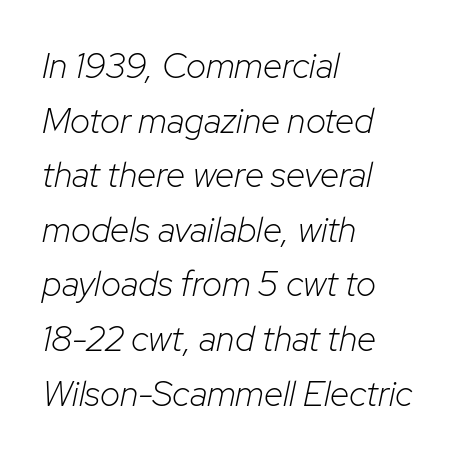
The image shows 35 px light type, italic (leaning right); set left-aligned, normal line spacing (1.56x), normal letter spacing, not underlined; low stroke contrast and a medium x-height.
